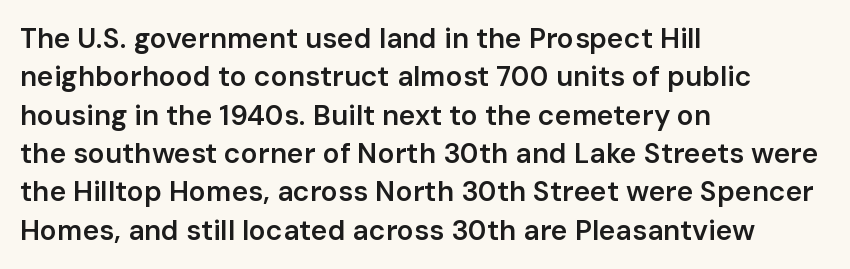
{"serif": "no", "italic": "no", "bold": "semi", "weight": "semibold", "width": "normal", "stroke_contrast": "low", "x_height": "medium", "monospaced": "no", "underline": "no", "align": "left", "line_spacing": "normal", "line_spacing_ratio": 1.37, "letter_spacing": "normal", "letter_spacing_em": 0.0, "glyph_px": 28}
